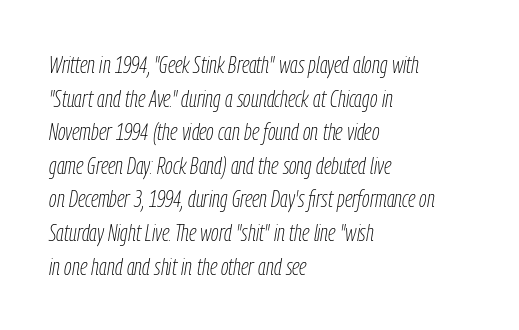
The image shows 24 px text type, italic (leaning right); set left-aligned, normal line spacing (1.4x), normal letter spacing, not underlined.
